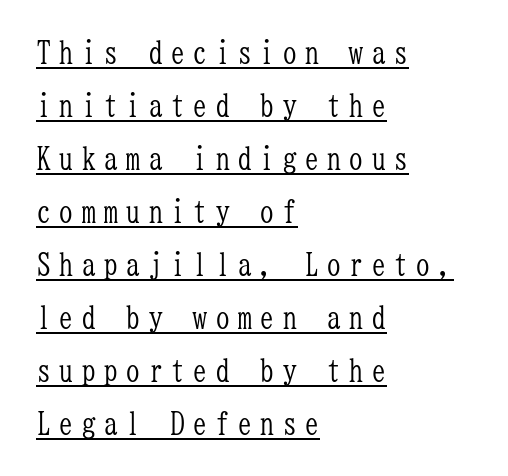
Display-style spreading of the glyphs; the letterfit is very open. The lines are quadded left. No italicization has been applied; the sample stays upright. The passage shown is not bold in any degree. Each letter's strokes conclude with small projecting serifs. Here the designer chose a console-style face with uniform glyph widths.
